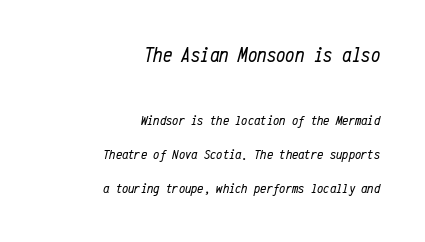
{"italic": "yes", "lean": "right", "slant_degrees": 12, "bold": "no", "underline": "no", "align": "right", "line_spacing": "loose", "line_spacing_ratio": 2.44, "letter_spacing": "normal", "letter_spacing_em": 0.0, "larger_block": "first", "size_ratio": 1.5, "glyph_px": 21}
